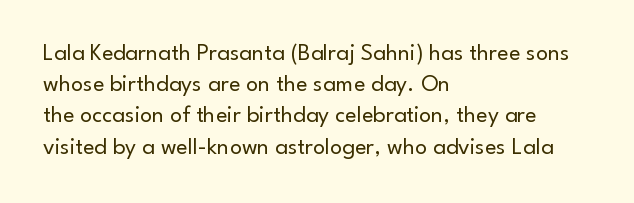
The ragged edge is on the right, which tells us the setting is flush left. The passage shown is not underscored anywhere. These lines were composed using upright roman letters. This sample uses plain, unmodified letter spacing. Reading down the column, the eye jumps a familiar distance to each next line.
